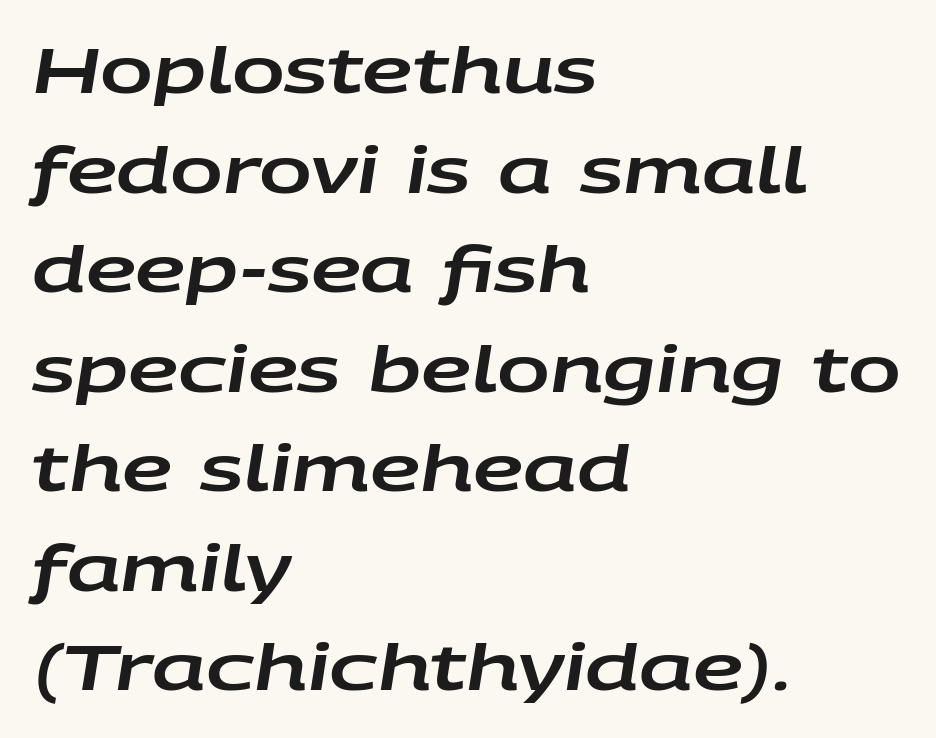
{"italic": "yes", "lean": "right", "slant_degrees": 9, "width": "wide", "stroke_contrast": "low", "x_height": "large", "monospaced": "no", "underline": "no", "align": "left", "line_spacing": "normal", "line_spacing_ratio": 1.58, "letter_spacing": "normal", "letter_spacing_em": 0.0, "glyph_px": 63}
